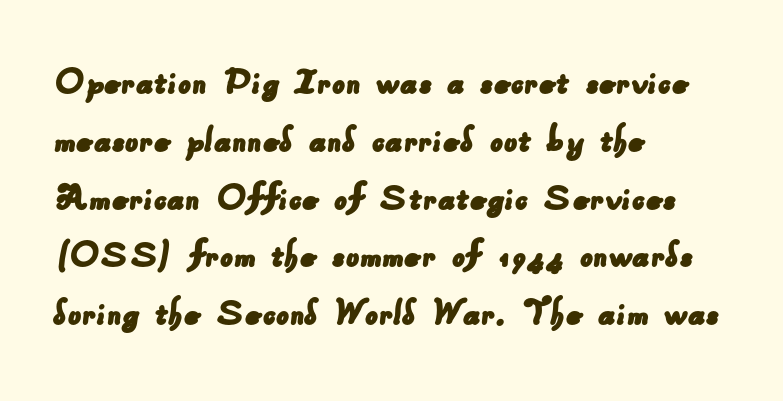
{"serif": "no", "width": "normal", "stroke_contrast": "low", "x_height": "small", "monospaced": "no", "underline": "no", "align": "left", "line_spacing": "normal", "line_spacing_ratio": 1.41, "letter_spacing": "normal", "letter_spacing_em": 0.0, "glyph_px": 41}
